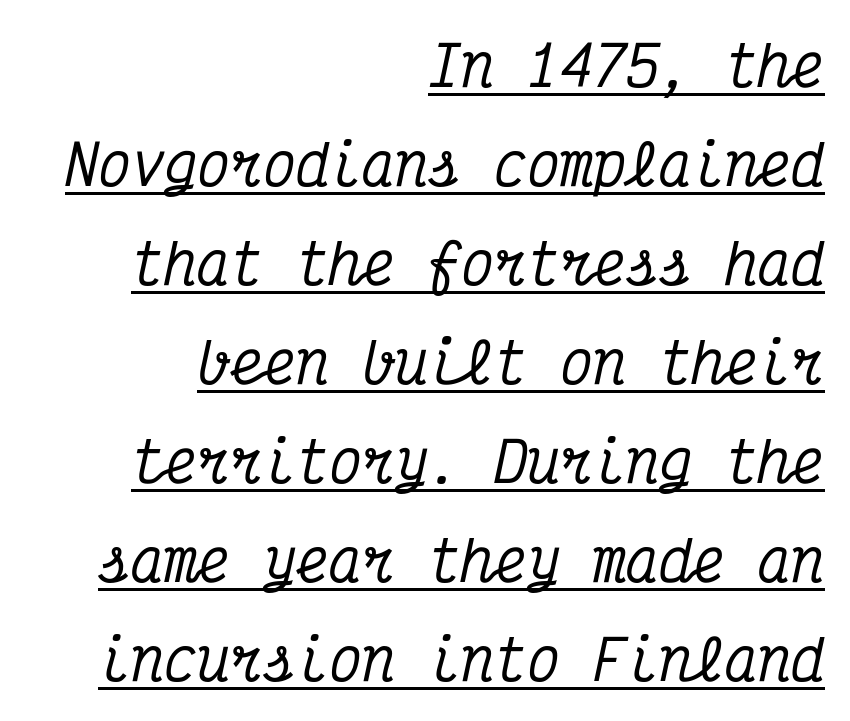
Each letter's strokes conclude with small projecting serifs. There's an unmistakable incline to the writing here. Quick note: underline on. Is this a fixed-width face? Yes — each glyph sits in an identical cell. The ragged edge is on the left, which tells us the setting is flush right.
